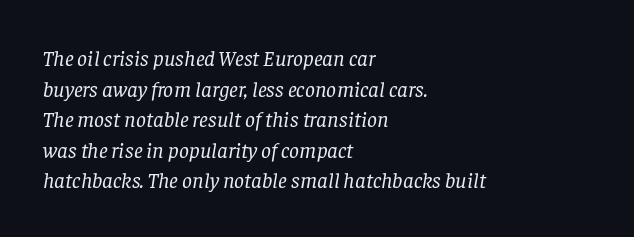
Q: Is the text bold? A: No.
Q: Is the text italic (slanted)? A: Yes, it leans right by about 8 degrees.
Q: Is the text underlined? A: No.
Q: How is the paragraph aligned? A: Left-aligned.
Q: Is the spacing between letters normal or unusually wide? A: Normal.
Q: Is the spacing between lines tight, normal or loose? A: Normal.
